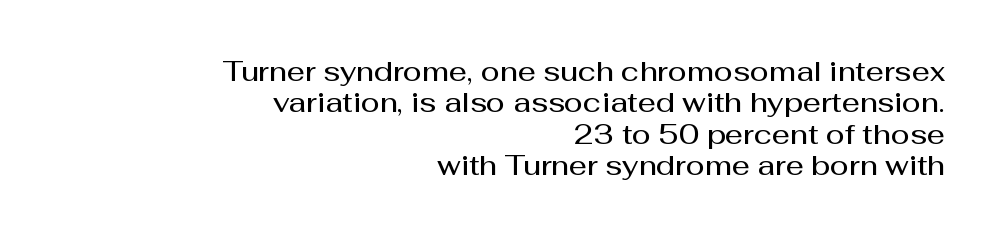
{"serif": "no", "italic": "no", "bold": "semi", "weight": "semibold", "width": "normal", "stroke_contrast": "medium", "x_height": "medium", "monospaced": "no", "underline": "no", "align": "right", "line_spacing": "tight", "line_spacing_ratio": 1.12, "letter_spacing": "normal", "letter_spacing_em": 0.0, "glyph_px": 28}
